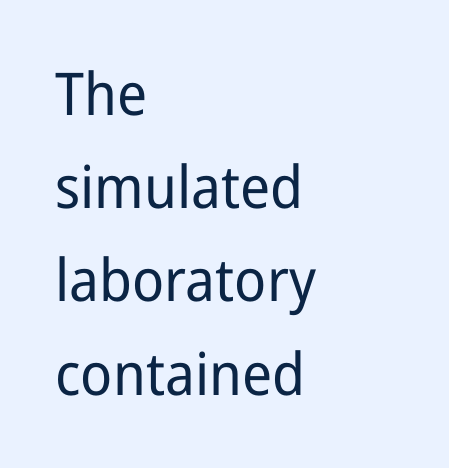
Anything drawn beneath the words? Only blank space. Default kerning and tracking; the words read as compact shapes. The glyphs in this specimen are sans serif. The designer left line spacing at the default. Stems here are at most as thick as an everyday book face. The typography opts for an upright posture over an oblique one.
